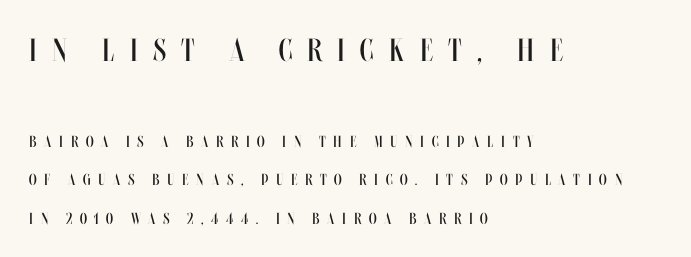
Q: Is the text bold? A: No.
Q: Is the text italic (slanted)? A: No, it is upright.
Q: Is the text underlined? A: No.
Q: How is the paragraph aligned? A: Left-aligned.
Q: Is the spacing between letters normal or unusually wide? A: Unusually wide.
Q: Is the spacing between lines tight, normal or loose? A: Loose.
Q: Which block of text is set in a larger size, the first (top) or the second (bottom)? A: The first (top) one.
Q: Width (condensed, normal, or wide)? A: Condensed.
Q: Stroke contrast? A: Medium.
Q: x-height? A: Large.
Q: Monospaced? A: No.
